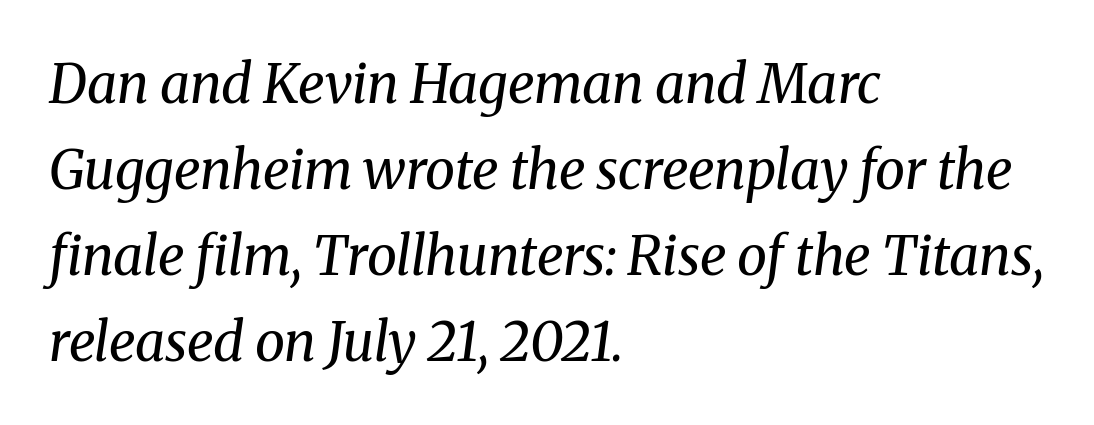
Q: Is the text bold? A: No.
Q: Is the text italic (slanted)? A: Yes, it leans right by about 8 degrees.
Q: Is the typeface a serif or a sans-serif typeface? A: Serif.
Q: Is the text underlined? A: No.
Q: How is the paragraph aligned? A: Left-aligned.
Q: Is the spacing between letters normal or unusually wide? A: Normal.
Q: Is the spacing between lines tight, normal or loose? A: Normal.
Q: Width (condensed, normal, or wide)? A: Normal.
Q: Stroke contrast? A: Medium.
Q: x-height? A: Medium.
Q: Monospaced? A: No.
